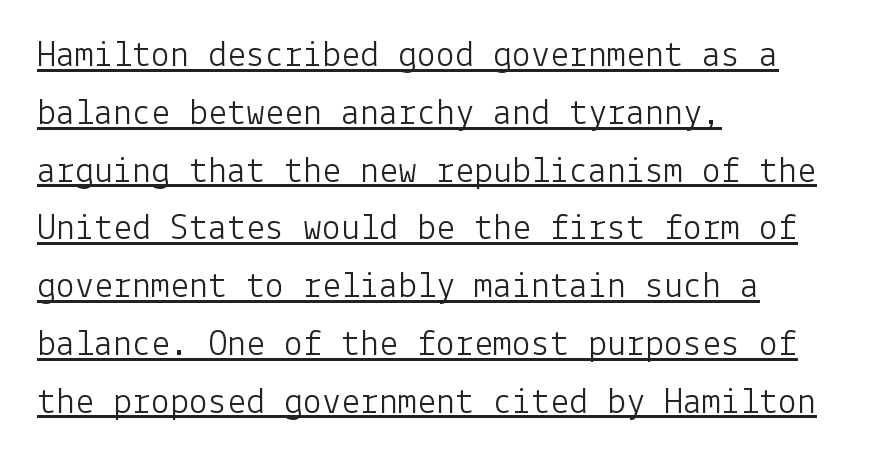
Q: Is the text bold? A: No.
Q: Is the text italic (slanted)? A: No, it is upright.
Q: Is the typeface a serif or a sans-serif typeface? A: Sans-serif.
Q: Is the text underlined? A: Yes.
Q: How is the paragraph aligned? A: Left-aligned.
Q: Is the spacing between letters normal or unusually wide? A: Normal.
Q: Is the spacing between lines tight, normal or loose? A: Normal.
Q: Width (condensed, normal, or wide)? A: Normal.
Q: Stroke contrast? A: Low.
Q: x-height? A: Medium.
